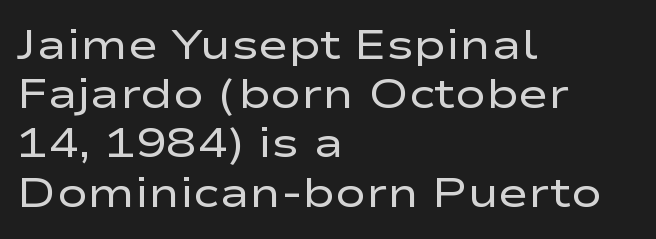
Q: Is the text bold? A: No.
Q: Is the text italic (slanted)? A: No, it is upright.
Q: Is the typeface a serif or a sans-serif typeface? A: Sans-serif.
Q: Is the text underlined? A: No.
Q: How is the paragraph aligned? A: Left-aligned.
Q: Is the spacing between letters normal or unusually wide? A: Normal.
Q: Width (condensed, normal, or wide)? A: Wide.
Q: Stroke contrast? A: Low.
Q: x-height? A: Medium.
Q: Monospaced? A: No.
